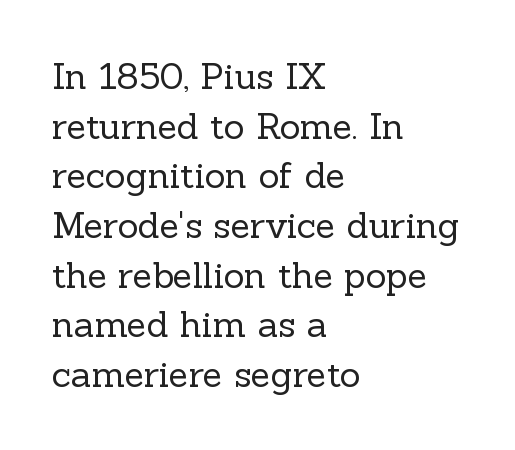
Q: Is the text bold? A: No.
Q: Is the text italic (slanted)? A: No, it is upright.
Q: Is the typeface a serif or a sans-serif typeface? A: Serif.
Q: Is the text underlined? A: No.
Q: How is the paragraph aligned? A: Left-aligned.
Q: Is the spacing between letters normal or unusually wide? A: Normal.
Q: Is the spacing between lines tight, normal or loose? A: Normal.
Q: Width (condensed, normal, or wide)? A: Normal.
Q: x-height? A: Medium.
Q: Monospaced? A: No.
